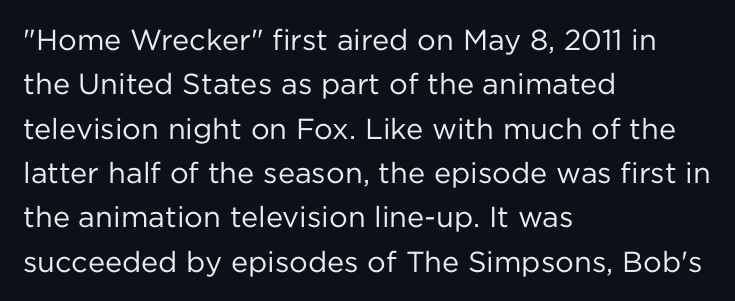
Q: Is the text bold? A: No.
Q: Is the text italic (slanted)? A: No, it is upright.
Q: Is the typeface a serif or a sans-serif typeface? A: Sans-serif.
Q: Is the text underlined? A: No.
Q: How is the paragraph aligned? A: Left-aligned.
Q: Is the spacing between letters normal or unusually wide? A: Normal.
Q: Is the spacing between lines tight, normal or loose? A: Normal.
Q: Width (condensed, normal, or wide)? A: Normal.
Q: Stroke contrast? A: Low.
Q: x-height? A: Medium.
Q: Monospaced? A: No.
